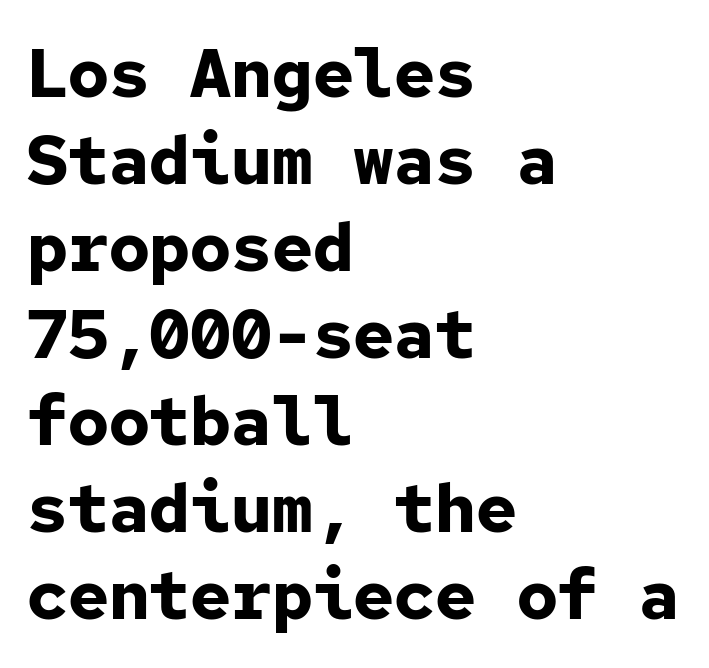
{"serif": "no", "italic": "no", "bold": "yes", "weight": "bold", "width": "normal", "stroke_contrast": "low", "x_height": "medium", "monospaced": "yes", "underline": "no", "align": "left", "line_spacing": "normal", "line_spacing_ratio": 1.28, "letter_spacing": "normal", "letter_spacing_em": 0.0, "glyph_px": 68}
